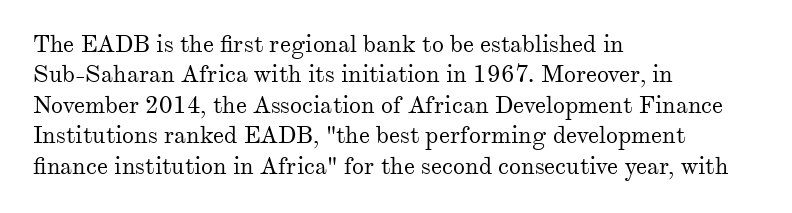
Q: Is the text bold? A: No.
Q: Is the text italic (slanted)? A: No, it is upright.
Q: Is the text underlined? A: No.
Q: How is the paragraph aligned? A: Left-aligned.
Q: Is the spacing between letters normal or unusually wide? A: Normal.
Q: Is the spacing between lines tight, normal or loose? A: Normal.
